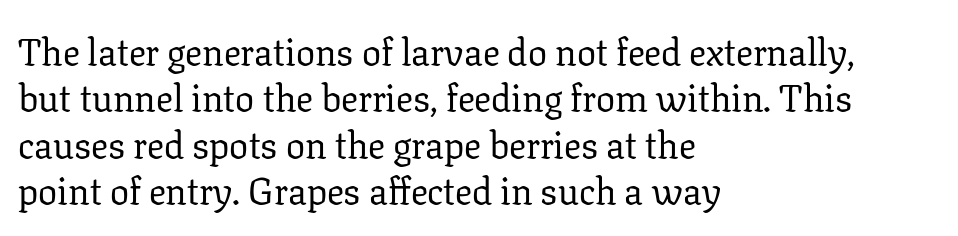
{"serif": "yes", "italic": "no", "bold": "no", "weight": "regular", "width": "normal", "stroke_contrast": "low", "x_height": "medium", "monospaced": "no", "underline": "no", "align": "left", "line_spacing_ratio": 1.22, "letter_spacing": "normal", "letter_spacing_em": 0.0, "glyph_px": 38}
